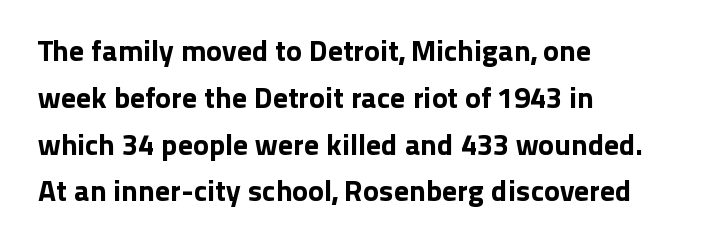
{"serif": "no", "italic": "no", "width": "normal", "stroke_contrast": "low", "x_height": "medium", "monospaced": "no", "underline": "no", "align": "left", "line_spacing": "normal", "line_spacing_ratio": 1.56, "letter_spacing": "normal", "letter_spacing_em": 0.0, "glyph_px": 30}
